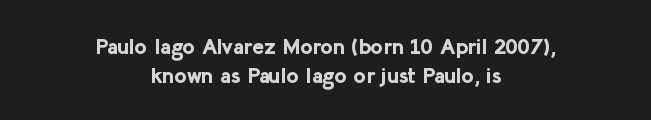
Regarding leading, the lines here are spaced in the standard way. Between one letter and the next there's only the usual sliver of space. In terms of weight, the rendering is a true, heavy bold. Italic? Not at all — the glyphs are vertical.
